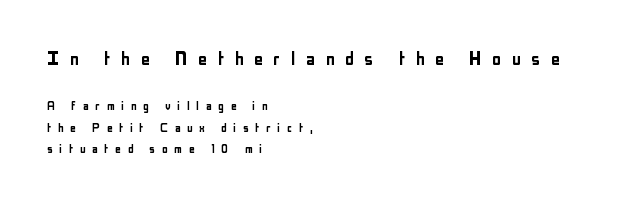
Q: Is the text italic (slanted)? A: No, it is upright.
Q: Is the text underlined? A: No.
Q: How is the paragraph aligned? A: Left-aligned.
Q: Is the spacing between letters normal or unusually wide? A: Unusually wide.
Q: Is the spacing between lines tight, normal or loose? A: Normal.
Q: Which block of text is set in a larger size, the first (top) or the second (bottom)? A: The first (top) one.
